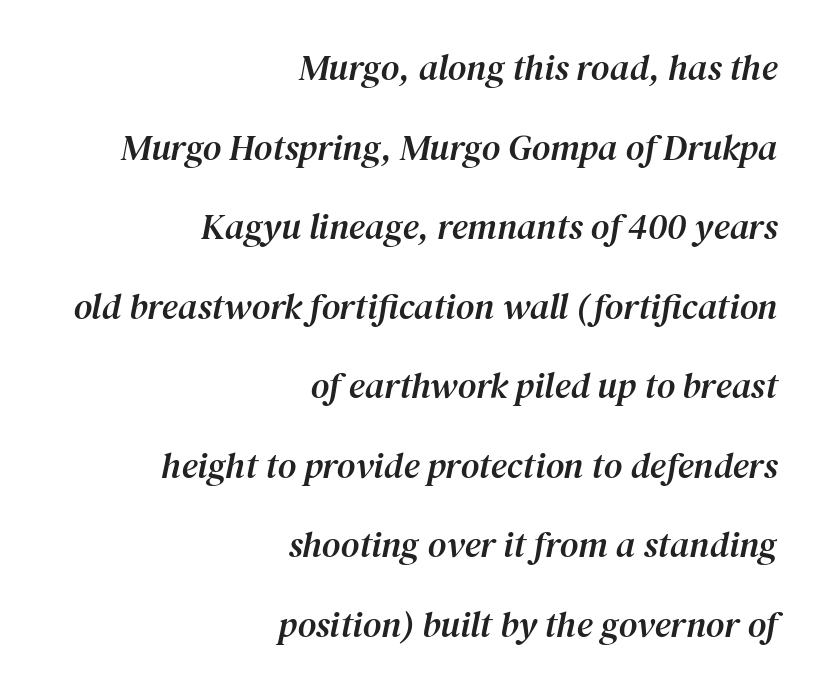
The image shows 36 px serif type, italic (leaning right); set right-aligned, loose line spacing (2.21x), normal letter spacing, not underlined; medium stroke contrast and a medium x-height.
